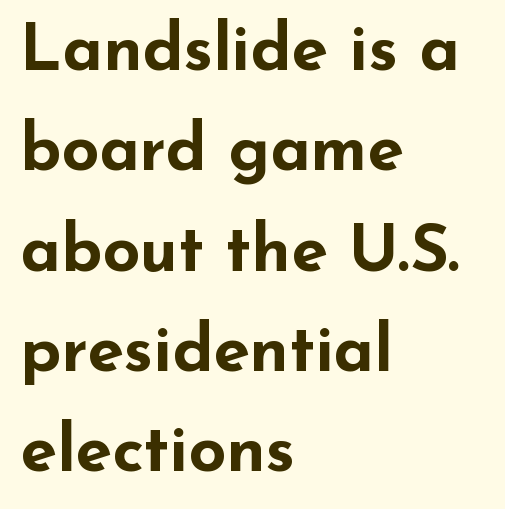
{"serif": "no", "italic": "no", "bold": "yes", "weight": "bold", "width": "wide", "stroke_contrast": "low", "x_height": "small", "monospaced": "no", "underline": "no", "align": "left", "line_spacing": "normal", "line_spacing_ratio": 1.52, "letter_spacing": "normal", "letter_spacing_em": 0.0, "glyph_px": 66}
